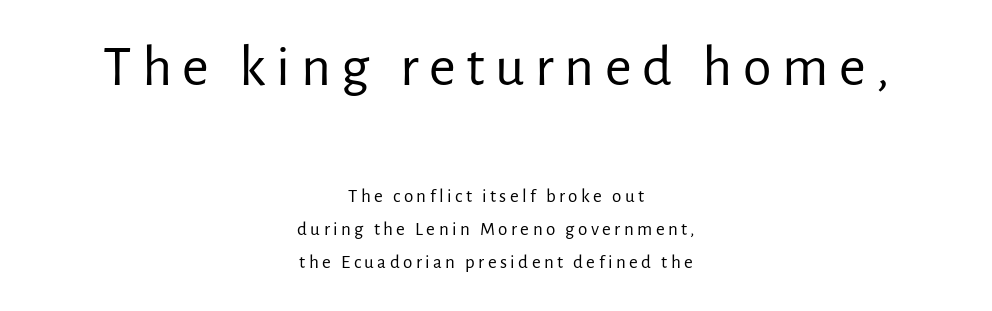
The image shows 58 px regular-weight sans-serif type, upright; set centered, line spacing 1.75x, not underlined; the first (top) block is 3.05x larger; low stroke contrast and a medium x-height.
